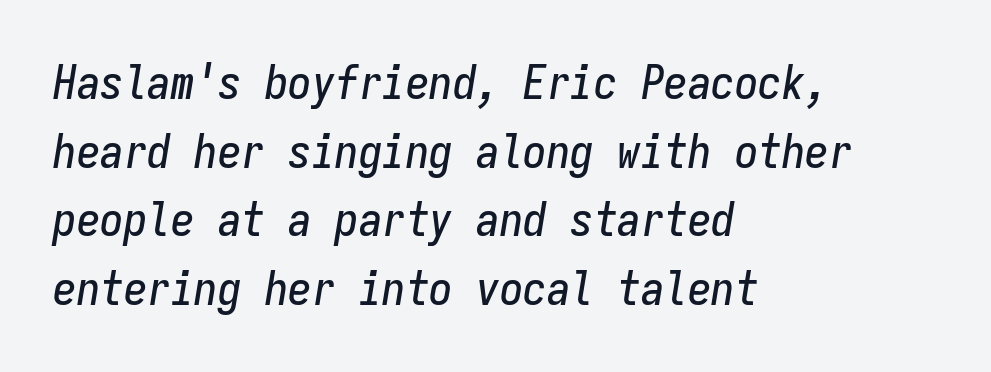
The baseline area is clear. Quick note: italic. The compositor pushed each line to the left boundary. Compared with typical paragraphs, the rows here are spaced about the same.
